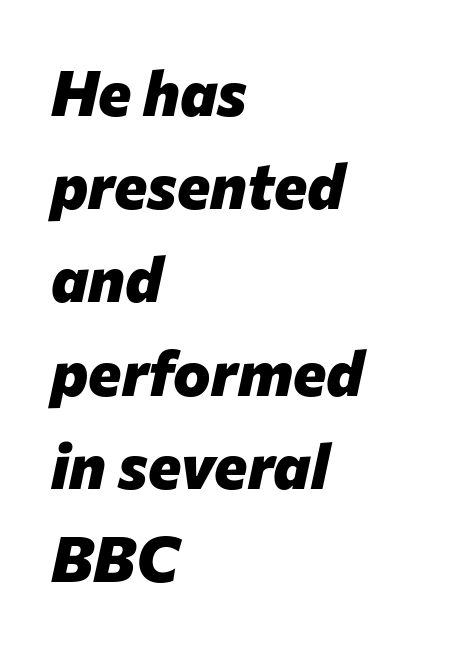
The image shows 63 px heavy type, italic (leaning right); set left-aligned, normal line spacing (1.48x), normal letter spacing, not underlined; low stroke contrast and a medium x-height.
